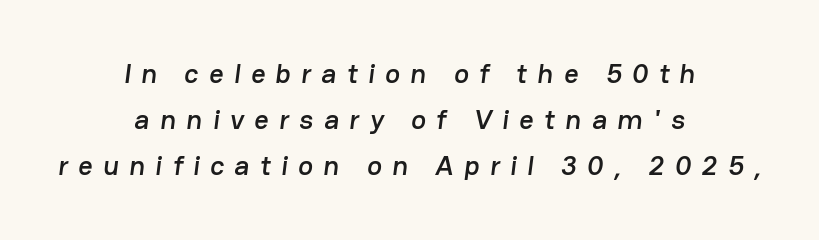
Q: Is the typeface a serif or a sans-serif typeface? A: Sans-serif.
Q: Is the text underlined? A: No.
Q: How is the paragraph aligned? A: Centered.
Q: Is the spacing between letters normal or unusually wide? A: Unusually wide.
Q: Is the spacing between lines tight, normal or loose? A: Normal.
Q: Width (condensed, normal, or wide)? A: Normal.
Q: Stroke contrast? A: Low.
Q: x-height? A: Medium.
Q: Monospaced? A: No.
